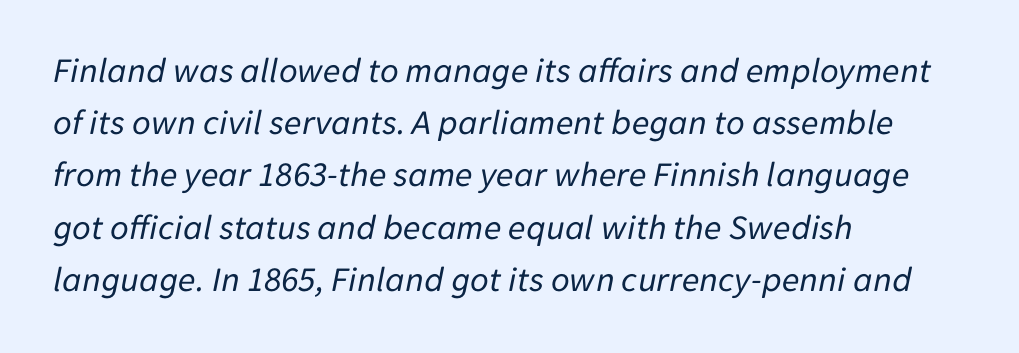
The image shows 36 px regular-weight type, italic (leaning right); set left-aligned, normal line spacing (1.45x), normal letter spacing, not underlined; low stroke contrast and a medium x-height.
